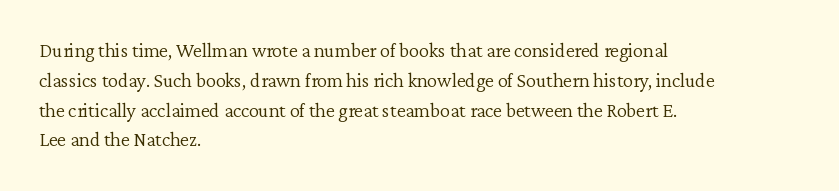
Rule under the text: the space is simply empty. Upright lettering throughout. This rendering leaves character spacing at its baseline value. If you drew a ruler down the left edge, every line would touch it. Is there much room between lines? A standard amount, neither cramped nor airy. This reads as an unemphasized weight, regular at the heaviest.
